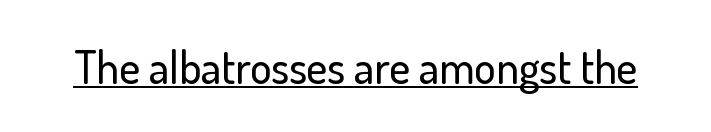
The typography opts for an upright posture over an oblique one. You could not count columns in this text — the font is proportionally spaced. Does a line run under the words? Yes, clearly. This rendering leaves character spacing at its baseline value. Observe the absence of serifs on each vertical stroke in this sample.
